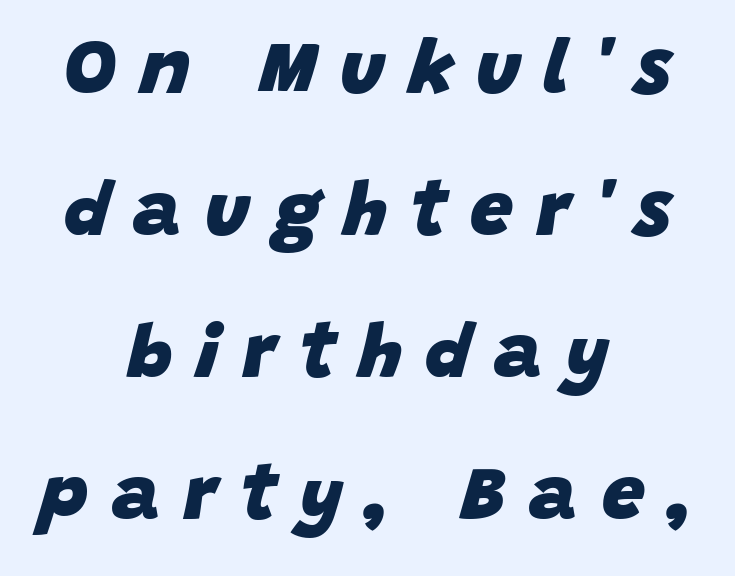
{"italic": "yes", "lean": "right", "slant_degrees": 15, "bold": "yes", "weight": "heavy", "width": "normal", "stroke_contrast": "low", "x_height": "large", "monospaced": "no", "underline": "no", "align": "center", "line_spacing_ratio": 1.87, "letter_spacing": "wide", "letter_spacing_em": 0.31, "glyph_px": 76}
